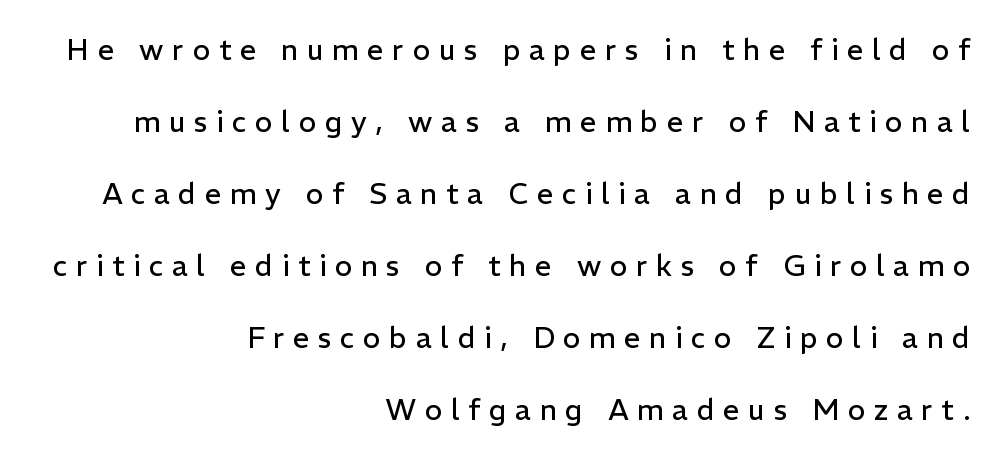
Q: Is the text bold? A: No.
Q: Is the text italic (slanted)? A: No, it is upright.
Q: Is the typeface a serif or a sans-serif typeface? A: Sans-serif.
Q: Is the text underlined? A: No.
Q: How is the paragraph aligned? A: Right-aligned.
Q: Is the spacing between letters normal or unusually wide? A: Unusually wide.
Q: Is the spacing between lines tight, normal or loose? A: Loose.
Q: Width (condensed, normal, or wide)? A: Normal.
Q: Stroke contrast? A: Low.
Q: x-height? A: Medium.
Q: Monospaced? A: No.
